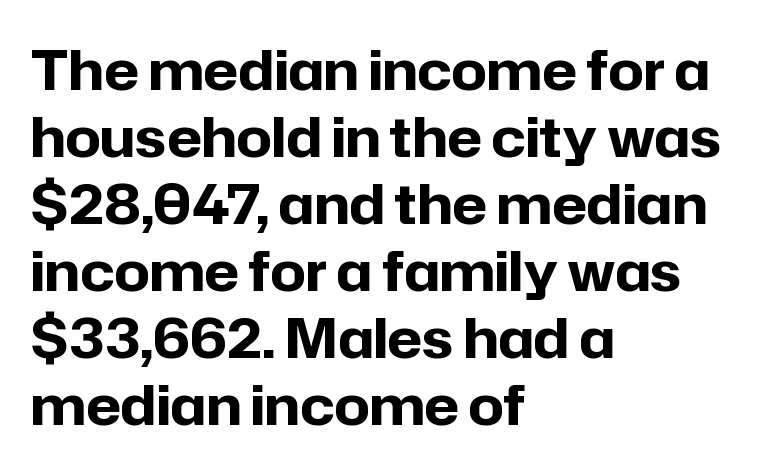
The letters stand upright; this is a roman face. Stroke thickness is high; the sample reads as a true bold. Beneath every word, the page is bare. The type is set solid horizontally, with unmodified tracking. Do the characters align in a grid? No, the font is proportional. Does the type have serifs? No, each stem ends abruptly.
